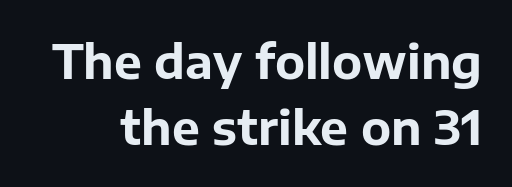
The letters are bold, with thick, heavy strokes. Descender tails drop into unmarked territory. Look at the bottom of the vertical strokes: they stop flat, with no serifs. The vertical gap from one line to the next is medium.
